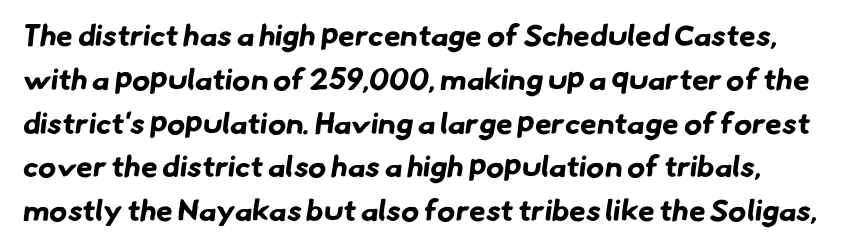
{"serif": "no", "bold": "yes", "weight": "bold", "width": "normal", "stroke_contrast": "low", "x_height": "small", "monospaced": "no", "underline": "no", "line_spacing": "normal", "line_spacing_ratio": 1.46, "letter_spacing": "normal", "letter_spacing_em": 0.0, "glyph_px": 30}
